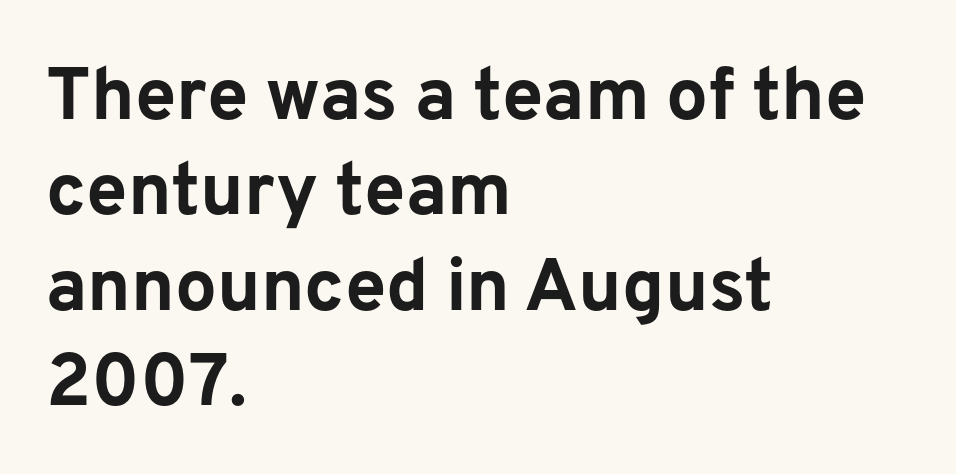
Q: Is the text bold? A: Yes.
Q: Is the text italic (slanted)? A: No, it is upright.
Q: Is the typeface a serif or a sans-serif typeface? A: Sans-serif.
Q: Is the text underlined? A: No.
Q: How is the paragraph aligned? A: Left-aligned.
Q: Is the spacing between letters normal or unusually wide? A: Normal.
Q: Is the spacing between lines tight, normal or loose? A: Normal.
Q: Width (condensed, normal, or wide)? A: Normal.
Q: Stroke contrast? A: Low.
Q: x-height? A: Medium.
Q: Monospaced? A: No.
